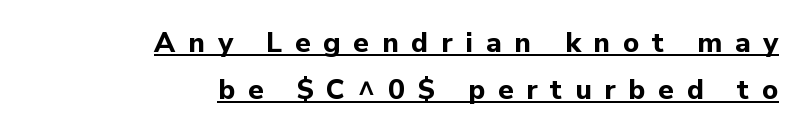
The image shows 28 px bold sans-serif type, upright; set right-aligned, normal line spacing (1.67x), unusually wide letter spacing (+0.46 em), underlined; low stroke contrast and a medium x-height.
